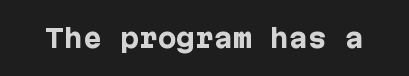
Q: Is the text bold? A: Yes.
Q: Is the text italic (slanted)? A: No, it is upright.
Q: Is the text underlined? A: No.
Q: Is the spacing between letters normal or unusually wide? A: Normal.
